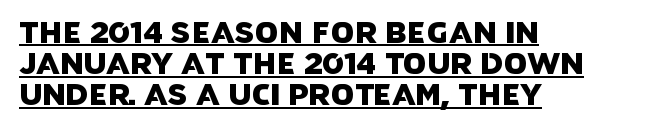
Q: Is the typeface a serif or a sans-serif typeface? A: Sans-serif.
Q: Is the text underlined? A: Yes.
Q: How is the paragraph aligned? A: Left-aligned.
Q: Is the spacing between letters normal or unusually wide? A: Normal.
Q: Is the spacing between lines tight, normal or loose? A: Tight.
Q: Width (condensed, normal, or wide)? A: Normal.
Q: Stroke contrast? A: Low.
Q: x-height? A: Large.
Q: Monospaced? A: No.
